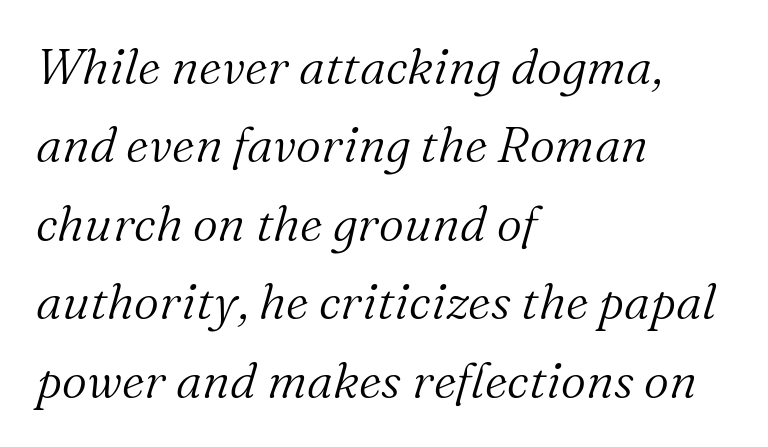
{"serif": "yes", "italic": "yes", "lean": "right", "slant_degrees": 16, "bold": "no", "weight": "light", "width": "normal", "stroke_contrast": "medium", "x_height": "medium", "monospaced": "no", "underline": "no", "align": "left", "line_spacing": "normal", "line_spacing_ratio": 1.6, "letter_spacing": "normal", "letter_spacing_em": 0.0, "glyph_px": 49}
